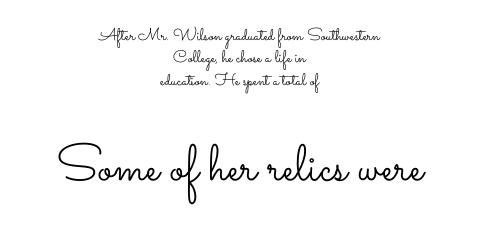
Spacing verdict: proportional, widths tailored to each character. Honestly, the letter spacing is just normal — you wouldn't notice it. Each stroke keeps to a modest, everyday thickness or less. A centered setting, common on invitations and titles, is used for this passage. The space directly below the letters is spotless.
